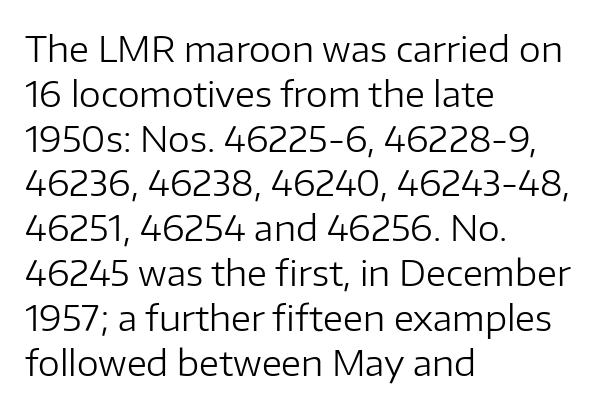
Alignment: flush left. Clear beneath every line of the passage. Posture: straight, roman, zero tilt. This reads as an unemphasized weight, regular at the heaviest. A typesetter would label this face a sans. Honestly, the letter spacing is just normal — you wouldn't notice it.
